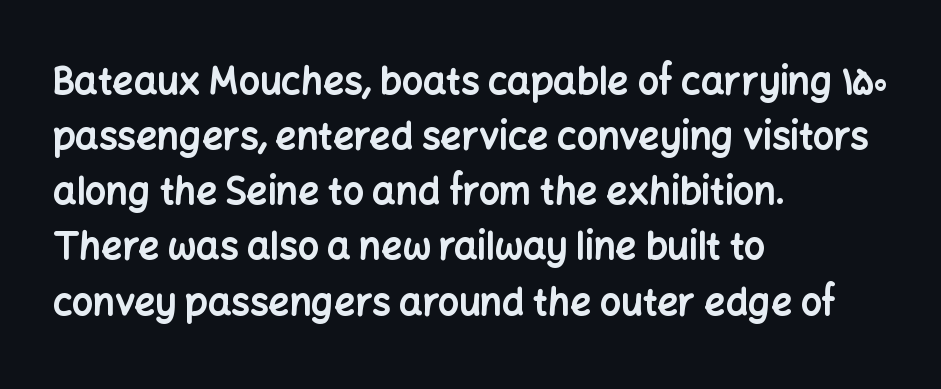
Q: Is the text bold? A: Yes.
Q: Is the text italic (slanted)? A: No, it is upright.
Q: Is the typeface a serif or a sans-serif typeface? A: Sans-serif.
Q: Is the text underlined? A: No.
Q: How is the paragraph aligned? A: Left-aligned.
Q: Is the spacing between letters normal or unusually wide? A: Normal.
Q: Is the spacing between lines tight, normal or loose? A: Normal.
Q: Width (condensed, normal, or wide)? A: Normal.
Q: Stroke contrast? A: Low.
Q: x-height? A: Medium.
Q: Monospaced? A: No.
